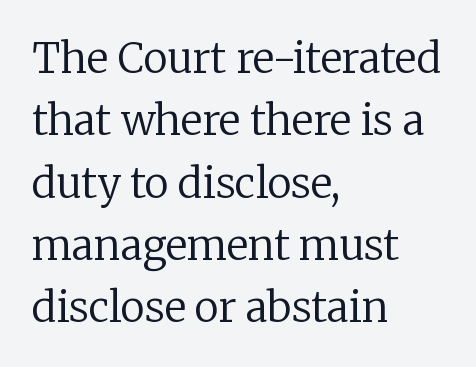
The image shows 41 px regular-weight serif type, upright; set left-aligned, normal line spacing (1.52x), normal letter spacing, not underlined; low stroke contrast and a medium x-height.
